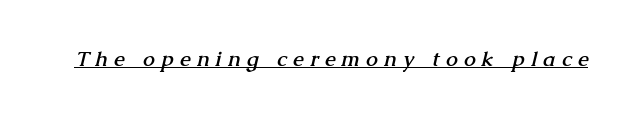
Q: Is the text bold? A: Yes.
Q: Is the text underlined? A: Yes.
Q: Is the spacing between letters normal or unusually wide? A: Unusually wide.
